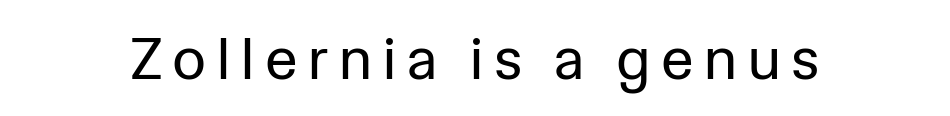
Q: Is the text bold? A: No.
Q: Is the text italic (slanted)? A: No, it is upright.
Q: Is the typeface a serif or a sans-serif typeface? A: Sans-serif.
Q: Is the text underlined? A: No.
Q: Width (condensed, normal, or wide)? A: Normal.
Q: Stroke contrast? A: Low.
Q: x-height? A: Medium.
Q: Monospaced? A: No.
